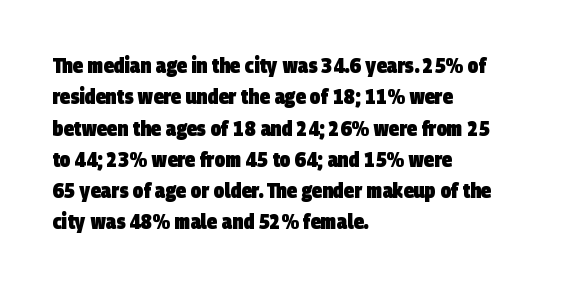
Letter spacing: default. The ragged edge is on the right, which tells us the setting is flush left. Pretty heavy lettering here — definitely bold. Successive baselines arrive at the customary interval. The baseline area is clear.
